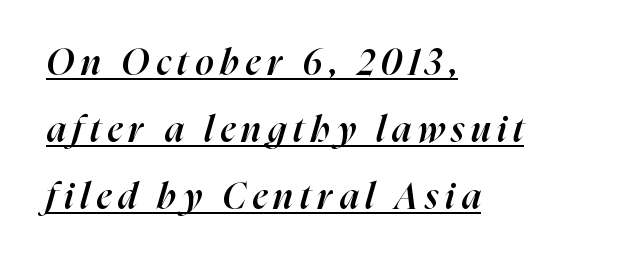
Like a heading marked for emphasis, these lines bear an underscore. A typesetter would mark this as italic. A student would call this left alignment; a typographer would say flush left, rag right. The rendering uses natural spacing where letterforms have individual widths.
